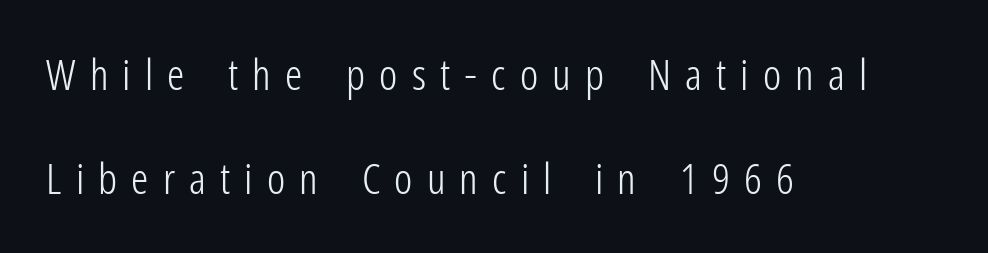
Compared with typical paragraphs, the rows here are farther apart. Proportional: the letters do not fall into vertical columns. The text block is weighted toward the left margin, trailing off unevenly rightward. Decoration check: the copy has no underline.
